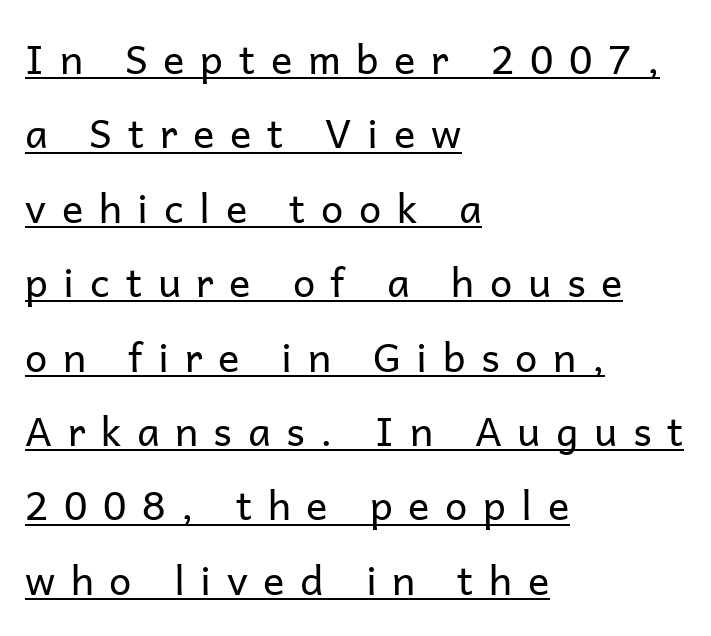
Q: Is the text bold? A: No.
Q: Is the text italic (slanted)? A: No, it is upright.
Q: Is the typeface a serif or a sans-serif typeface? A: Sans-serif.
Q: Is the text underlined? A: Yes.
Q: How is the paragraph aligned? A: Left-aligned.
Q: Is the spacing between letters normal or unusually wide? A: Unusually wide.
Q: Width (condensed, normal, or wide)? A: Normal.
Q: Stroke contrast? A: Low.
Q: x-height? A: Medium.
Q: Monospaced? A: No.
